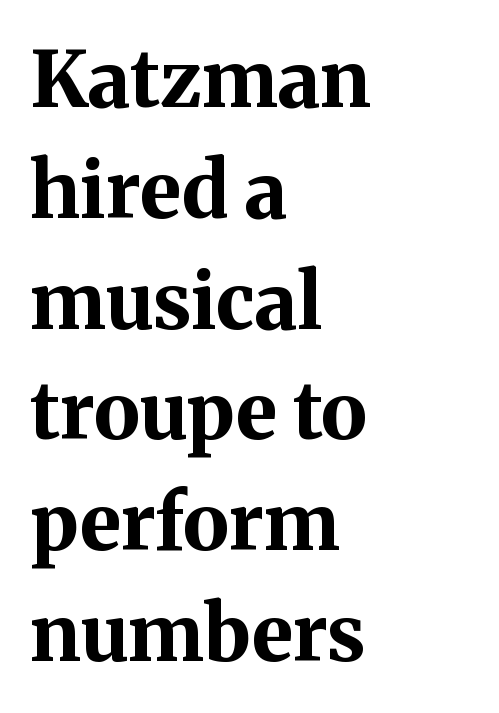
The image shows 78 px bold serif type, upright; set left-aligned, normal line spacing (1.42x), normal letter spacing, not underlined; medium stroke contrast and a medium x-height.
